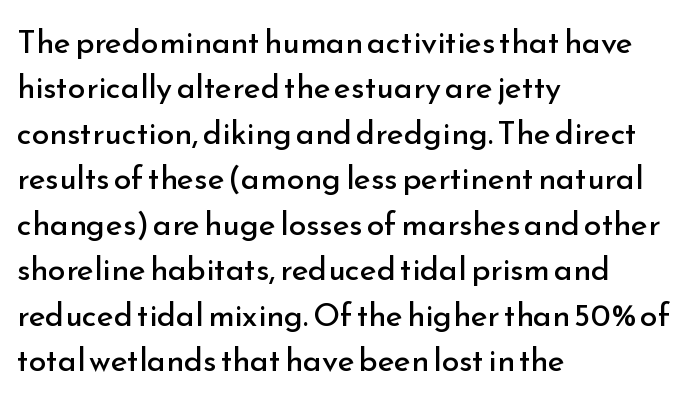
Character widths vary here, with narrow letters taking less room than wide ones. Honestly, the letter spacing is just normal — you wouldn't notice it. Vertical spacing — default. Leftover space on each line is placed entirely after the last word. The words here are not underlined.
